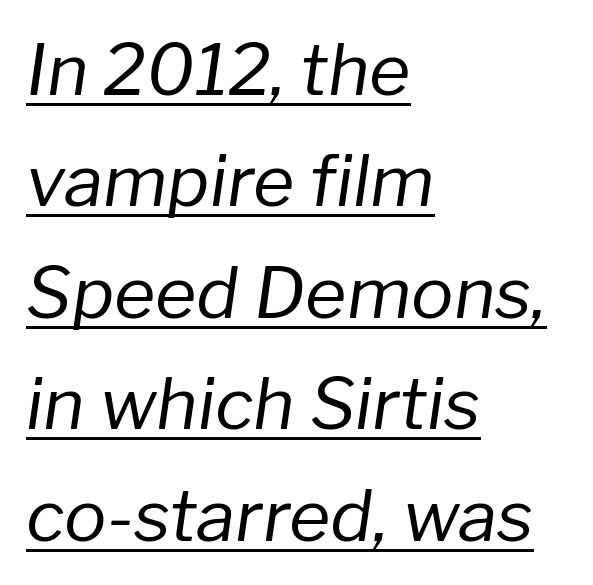
{"italic": "yes", "lean": "right", "slant_degrees": 8, "bold": "no", "weight": "regular", "width": "normal", "stroke_contrast": "low", "x_height": "medium", "monospaced": "no", "underline": "yes", "align": "left", "line_spacing": "normal", "line_spacing_ratio": 1.57, "letter_spacing": "normal", "letter_spacing_em": 0.0, "glyph_px": 71}
